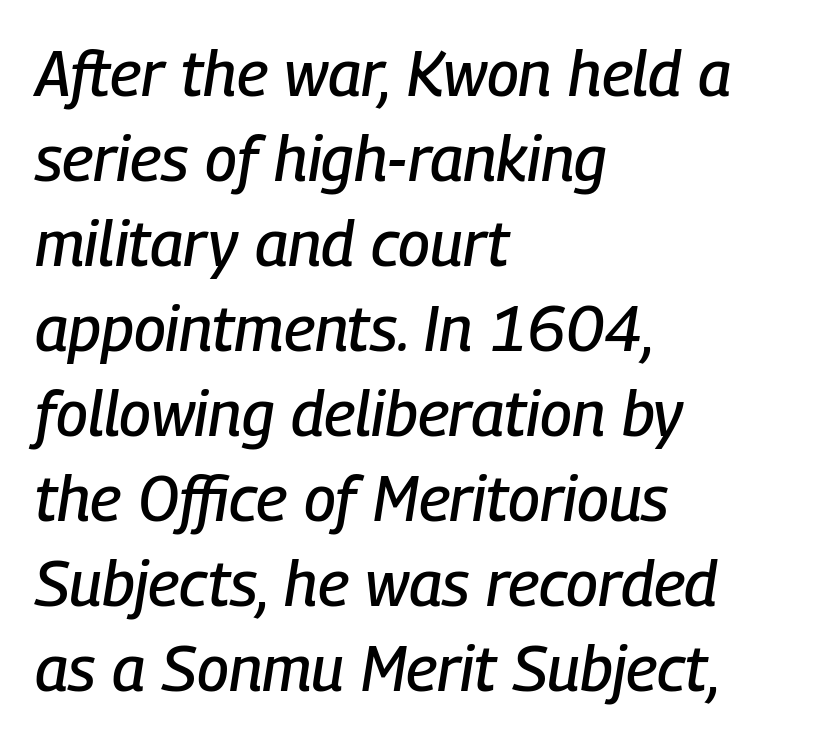
Q: Is the text italic (slanted)? A: Yes, it leans right by about 9 degrees.
Q: Is the text underlined? A: No.
Q: How is the paragraph aligned? A: Left-aligned.
Q: Is the spacing between letters normal or unusually wide? A: Normal.
Q: Is the spacing between lines tight, normal or loose? A: Normal.
Q: Width (condensed, normal, or wide)? A: Condensed.
Q: Stroke contrast? A: Low.
Q: x-height? A: Medium.
Q: Monospaced? A: No.
